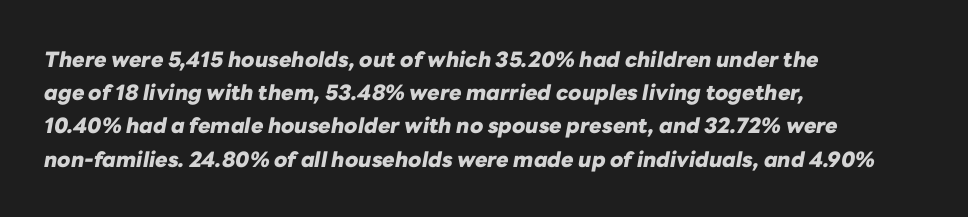
The image shows 21 px bold type, italic (leaning right); set left-aligned, normal line spacing (1.58x), normal letter spacing, not underlined.
